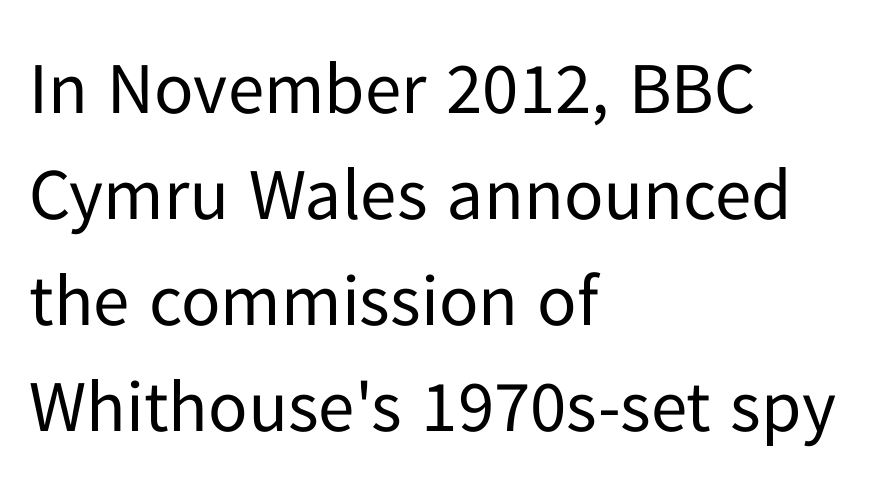
Q: Is the text bold? A: No.
Q: Is the text italic (slanted)? A: No, it is upright.
Q: Is the typeface a serif or a sans-serif typeface? A: Sans-serif.
Q: Is the text underlined? A: No.
Q: How is the paragraph aligned? A: Left-aligned.
Q: Is the spacing between letters normal or unusually wide? A: Normal.
Q: Is the spacing between lines tight, normal or loose? A: Normal.
Q: Width (condensed, normal, or wide)? A: Normal.
Q: Stroke contrast? A: Low.
Q: x-height? A: Medium.
Q: Monospaced? A: No.
